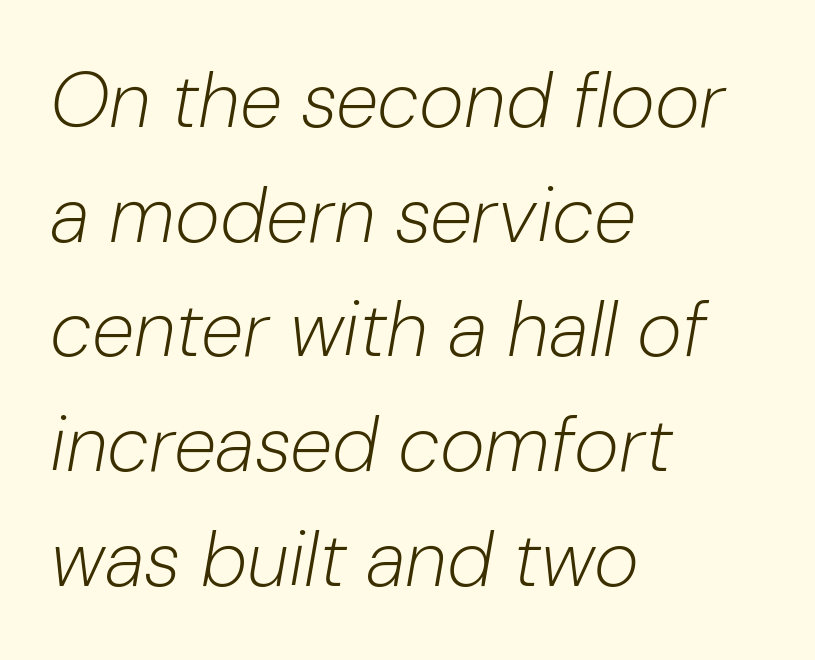
Q: Is the text bold? A: No.
Q: Is the text italic (slanted)? A: Yes, it leans right by about 10 degrees.
Q: Is the text underlined? A: No.
Q: How is the paragraph aligned? A: Left-aligned.
Q: Is the spacing between letters normal or unusually wide? A: Normal.
Q: Is the spacing between lines tight, normal or loose? A: Normal.
Q: Width (condensed, normal, or wide)? A: Normal.
Q: Stroke contrast? A: Low.
Q: x-height? A: Medium.
Q: Monospaced? A: No.
